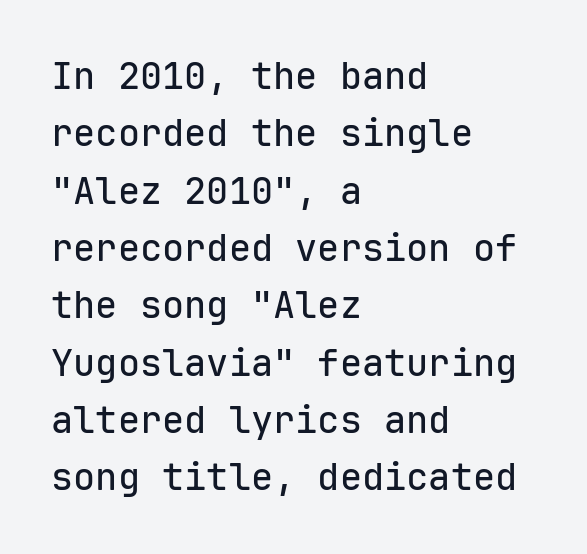
The image shows 37 px sans-serif type, upright, monospaced; set left-aligned, normal line spacing (1.55x), normal letter spacing, not underlined; low stroke contrast and a medium x-height.
